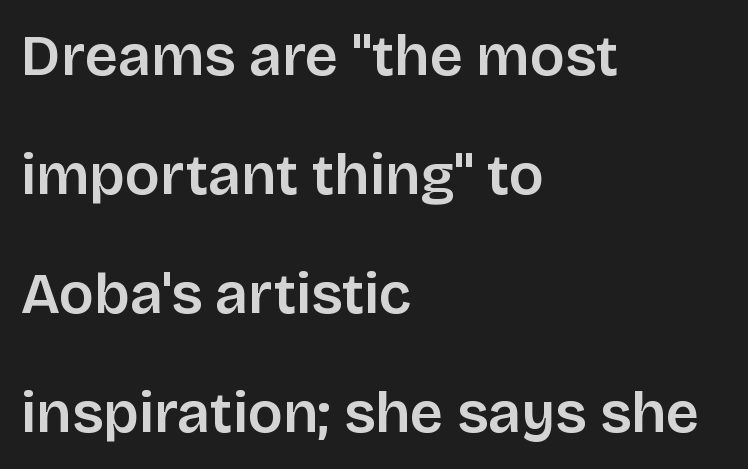
Unlike a traditional serif, this face leaves its strokes unadorned. The letters stand straight up with perfectly vertical stems. These lines stack with their left ends in a neat column. Has an underline been added? It has not. The passage shown is typed in a proportional face where columns would drift.
